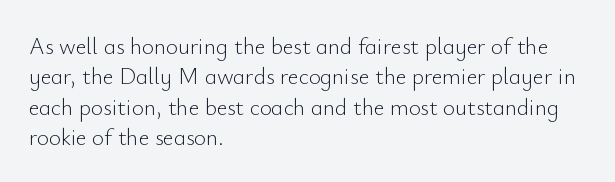
Q: Is the text bold? A: No.
Q: Is the text italic (slanted)? A: No, it is upright.
Q: Is the text underlined? A: No.
Q: How is the paragraph aligned? A: Left-aligned.
Q: Is the spacing between letters normal or unusually wide? A: Normal.
Q: Is the spacing between lines tight, normal or loose? A: Normal.
